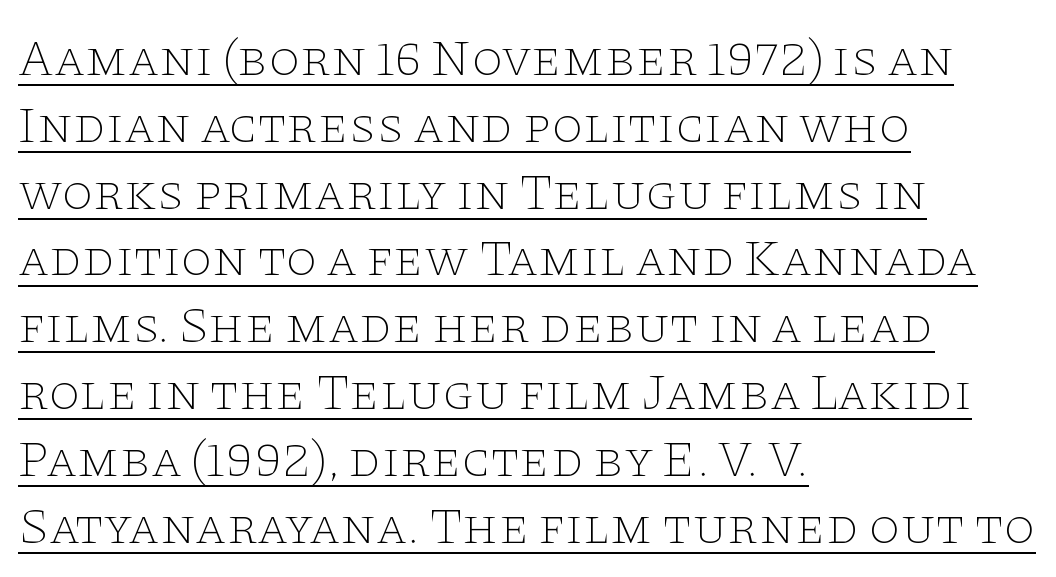
Q: Is the text bold? A: No.
Q: Is the text italic (slanted)? A: No, it is upright.
Q: Is the typeface a serif or a sans-serif typeface? A: Serif.
Q: Is the text underlined? A: Yes.
Q: How is the paragraph aligned? A: Left-aligned.
Q: Is the spacing between letters normal or unusually wide? A: Normal.
Q: Is the spacing between lines tight, normal or loose? A: Normal.
Q: Width (condensed, normal, or wide)? A: Wide.
Q: Stroke contrast? A: Low.
Q: x-height? A: Large.
Q: Monospaced? A: No.
